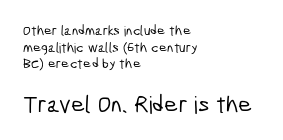
The composition opens small and finishes big. Alignment: flush left. The letters sit at their default tracking, neither squeezed nor spread. Lines of text with bare space underneath.
